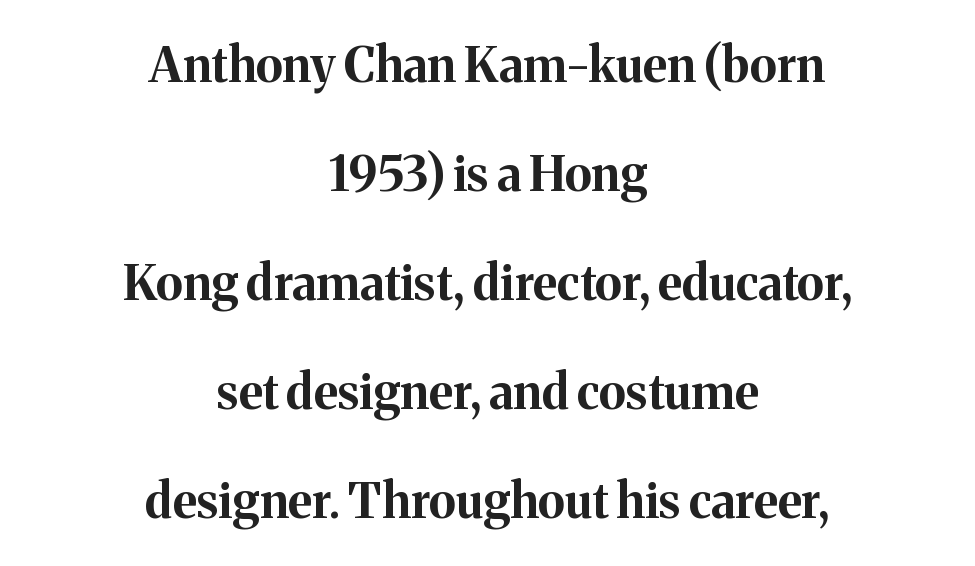
The image shows 48 px bold serif type, upright; set centered, loose line spacing (2.27x), normal letter spacing, not underlined; medium stroke contrast and a medium x-height.
